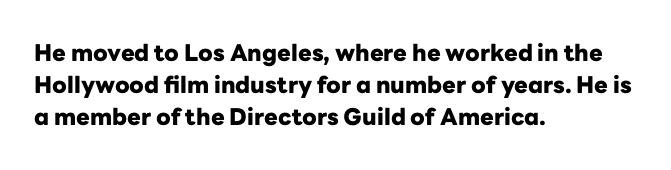
Q: Is the text bold? A: Yes.
Q: Is the text italic (slanted)? A: No, it is upright.
Q: Is the text underlined? A: No.
Q: How is the paragraph aligned? A: Left-aligned.
Q: Is the spacing between letters normal or unusually wide? A: Normal.
Q: Is the spacing between lines tight, normal or loose? A: Normal.
